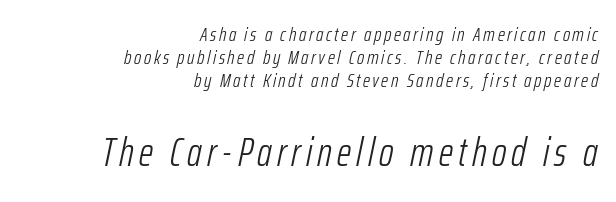
{"italic": "yes", "lean": "right", "slant_degrees": 12, "bold": "no", "weight": "light", "width": "condensed", "stroke_contrast": "low", "x_height": "medium", "monospaced": "no", "underline": "no", "align": "right", "line_spacing_ratio": 1.16, "larger_block": "second", "size_ratio": 2.0, "glyph_px": 40}
